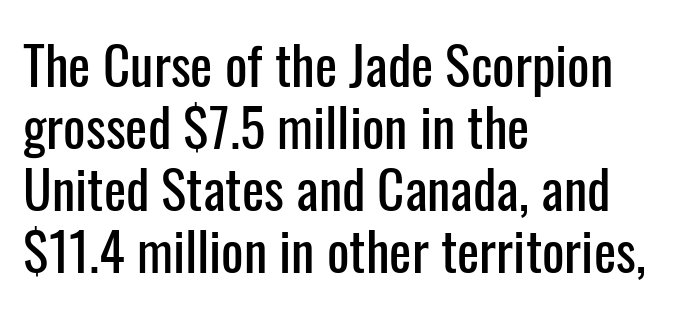
The image shows 53 px condensed sans-serif type, upright; set left-aligned, line spacing 1.17x, normal letter spacing, not underlined; low stroke contrast and a medium x-height.
